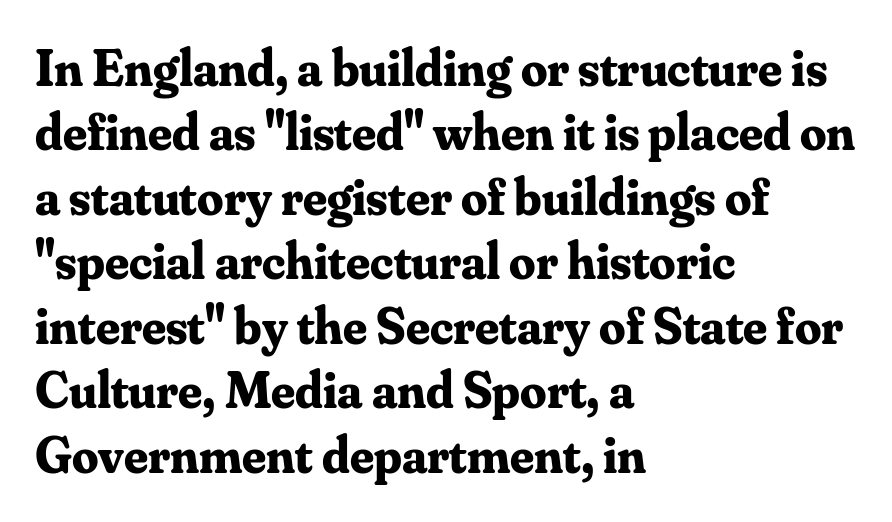
Q: Is the text bold? A: Yes.
Q: Is the text italic (slanted)? A: No, it is upright.
Q: Is the typeface a serif or a sans-serif typeface? A: Serif.
Q: Is the text underlined? A: No.
Q: How is the paragraph aligned? A: Left-aligned.
Q: Is the spacing between letters normal or unusually wide? A: Normal.
Q: Width (condensed, normal, or wide)? A: Normal.
Q: Stroke contrast? A: Medium.
Q: x-height? A: Small.
Q: Monospaced? A: No.
